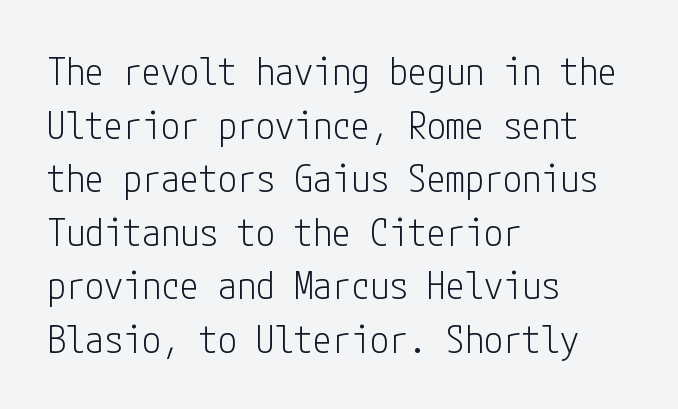
When letters stand straight like this, we call the style roman or upright. Serif or sans? Sans — the stroke terminals are bare. The letterforms sit shoulder to shoulder at normal distance. No heavy texture on the line: the type isn't bold. Caption: multi-line text, flush left, ragged right.
